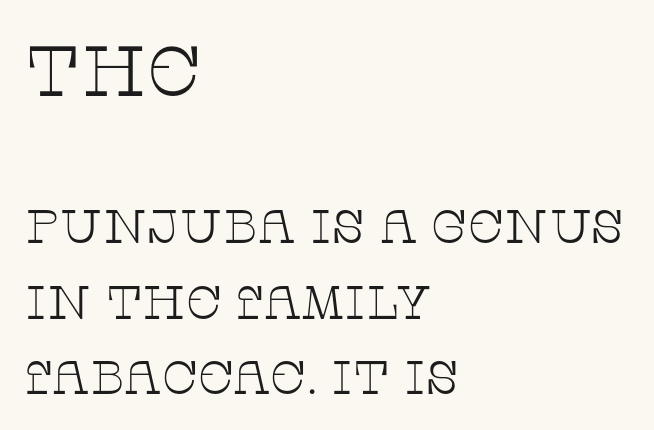
The image shows 71 px thin, wide serif type, upright; set left-aligned, normal line spacing (1.61x), normal letter spacing, not underlined; the first (top) block is 1.51x larger; low stroke contrast and a large x-height.
